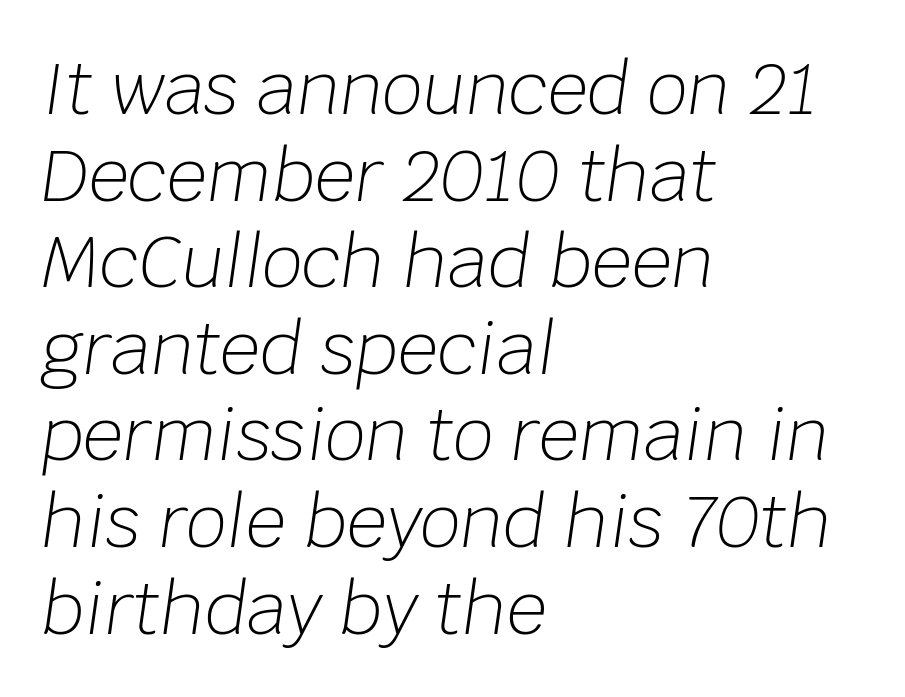
Q: Is the text bold? A: No.
Q: Is the text italic (slanted)? A: Yes, it leans right by about 8 degrees.
Q: Is the text underlined? A: No.
Q: How is the paragraph aligned? A: Left-aligned.
Q: Is the spacing between letters normal or unusually wide? A: Normal.
Q: Width (condensed, normal, or wide)? A: Normal.
Q: Stroke contrast? A: Low.
Q: x-height? A: Large.
Q: Monospaced? A: No.
